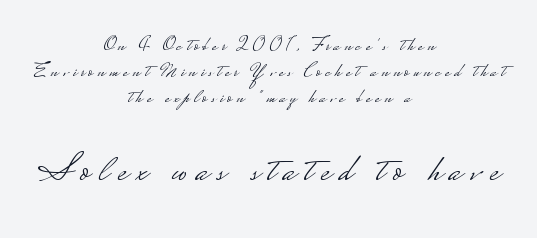
The image shows 41 px light, wide sans-serif type; set centered, normal line spacing (1.31x), unusually wide letter spacing (+0.21 em), not underlined; the second (bottom) block is 2.05x larger; low stroke contrast.
